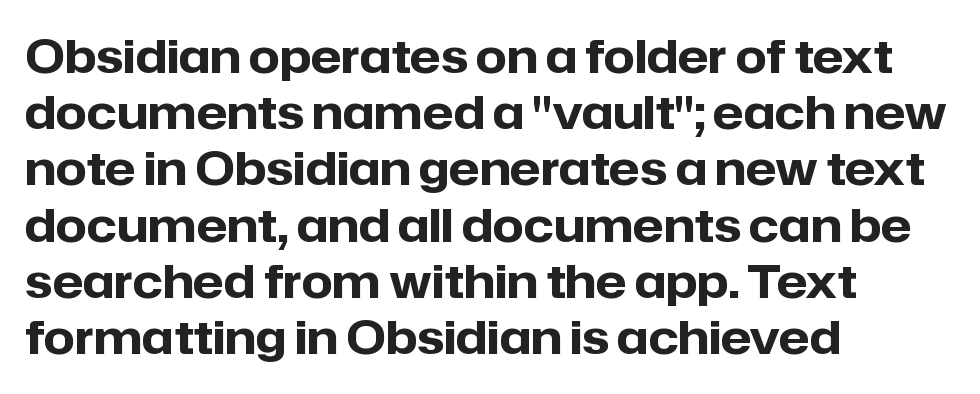
These lines were composed using upright roman letters. As a designer I'd log this as weight 700, bold. The specimen omits any rule beneath the text block's lines. In CSS terms this would be text-align: left. Are there feet on the stems? There aren't — it's a sans.
